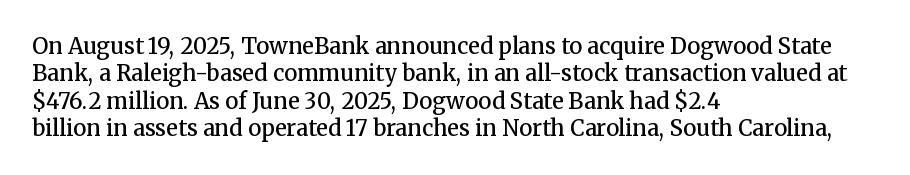
The image shows 22 px text type, upright; set left-aligned, normal line spacing (1.25x), normal letter spacing, not underlined.
